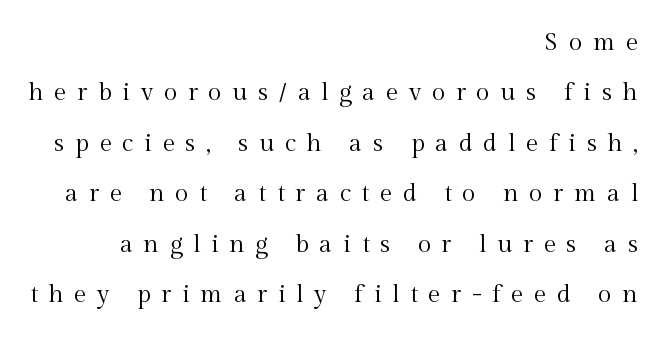
{"italic": "no", "bold": "no", "underline": "no", "align": "right", "line_spacing": "loose", "line_spacing_ratio": 2.02, "letter_spacing": "wide", "letter_spacing_em": 0.42, "glyph_px": 25}
